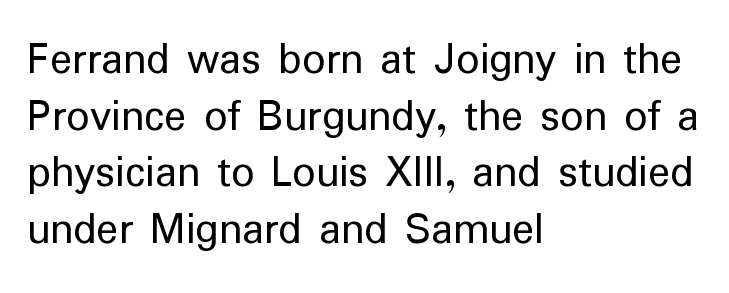
Q: Is the text bold? A: No.
Q: Is the text italic (slanted)? A: No, it is upright.
Q: Is the typeface a serif or a sans-serif typeface? A: Sans-serif.
Q: Is the text underlined? A: No.
Q: How is the paragraph aligned? A: Left-aligned.
Q: Is the spacing between letters normal or unusually wide? A: Normal.
Q: Width (condensed, normal, or wide)? A: Normal.
Q: Stroke contrast? A: Low.
Q: x-height? A: Medium.
Q: Monospaced? A: No.
